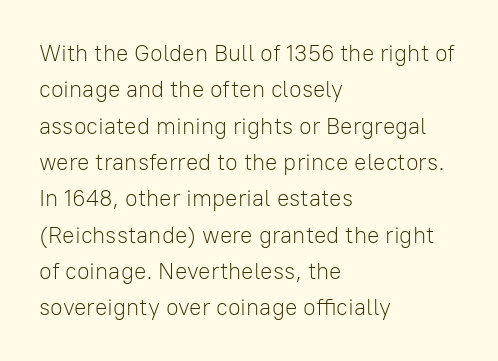
The image shows 23 px text type, upright; set left-aligned, normal line spacing (1.58x), normal letter spacing, not underlined.
